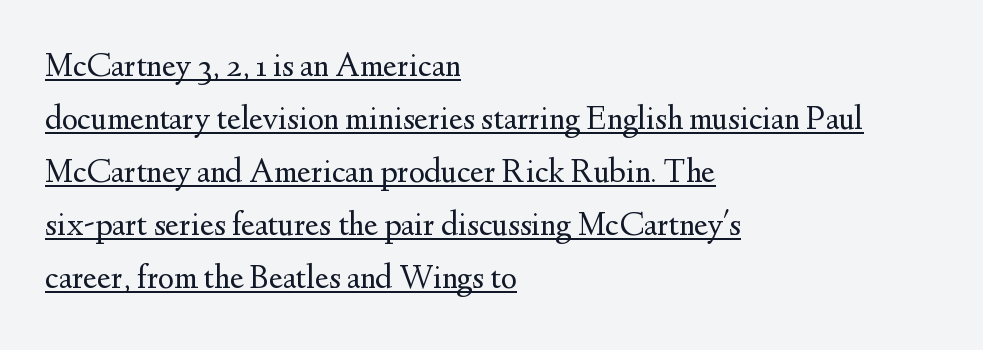
Q: Is the text bold? A: No.
Q: Is the text italic (slanted)? A: No, it is upright.
Q: Is the typeface a serif or a sans-serif typeface? A: Serif.
Q: Is the text underlined? A: Yes.
Q: How is the paragraph aligned? A: Left-aligned.
Q: Is the spacing between letters normal or unusually wide? A: Normal.
Q: Is the spacing between lines tight, normal or loose? A: Normal.
Q: Width (condensed, normal, or wide)? A: Normal.
Q: Stroke contrast? A: Medium.
Q: x-height? A: Small.
Q: Monospaced? A: No.
